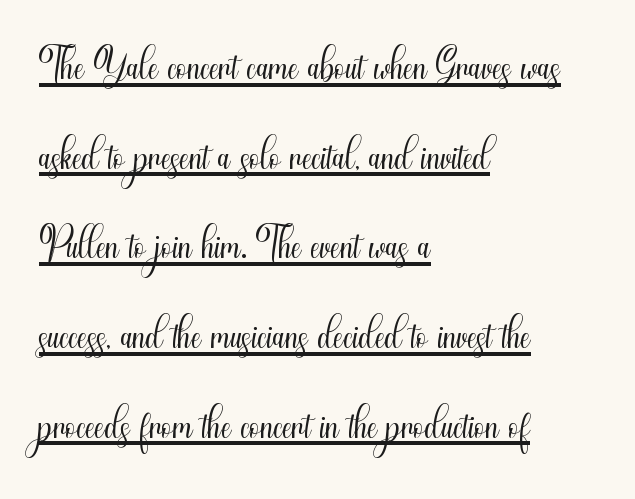
The image shows 61 px light, condensed sans-serif type; set left-aligned, normal line spacing (1.47x), normal letter spacing, underlined; medium stroke contrast and a small x-height.
